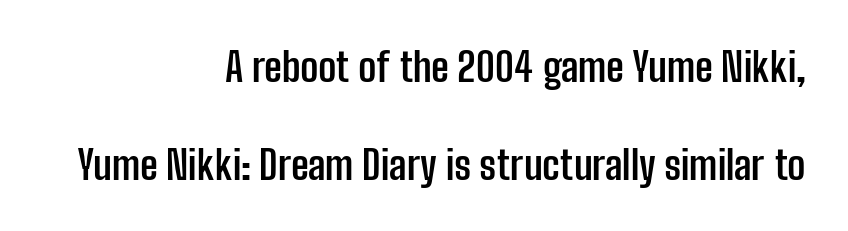
The image shows 40 px semibold, condensed sans-serif type, upright; set right-aligned, loose line spacing (2.45x), normal letter spacing, not underlined; low stroke contrast and a medium x-height.
